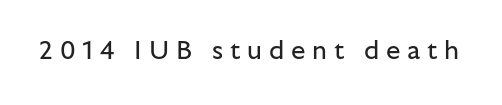
Q: Is the text bold? A: No.
Q: Is the text italic (slanted)? A: No, it is upright.
Q: Is the text underlined? A: No.
Q: Is the spacing between letters normal or unusually wide? A: Unusually wide.
